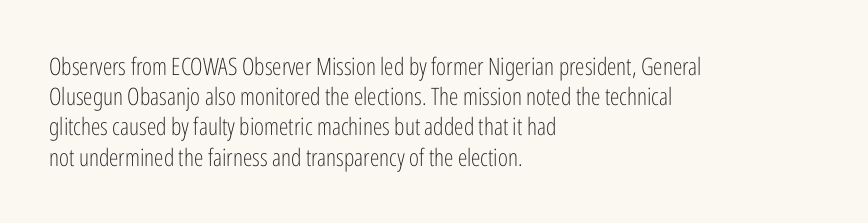
The weight would be labelled regular, book, light, or lighter still. Every stem runs plumb, perpendicular to the baseline. Descender tails drop into unmarked territory. One glance says typical: line gaps are just what's usual.
